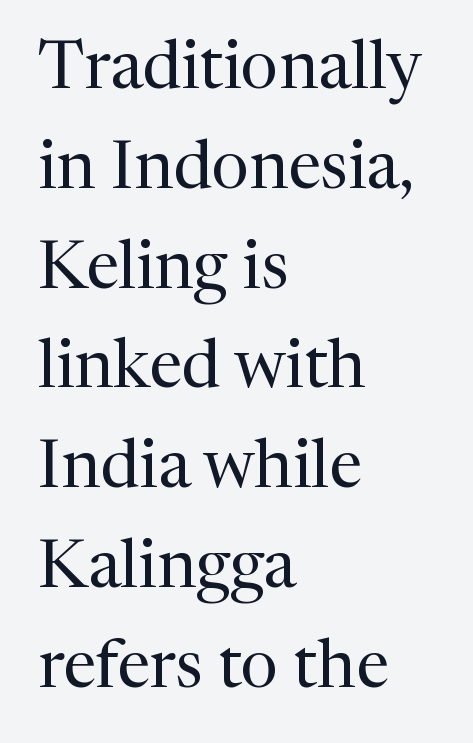
Caption: face not bold, strokes unweighted. Beneath every word, the page is bare. Yep, those are serifs on the letters. The typography opts for an upright posture over an oblique one. The passage shown is typed in a proportional face where columns would drift. The vertical gap from one line to the next is medium.
